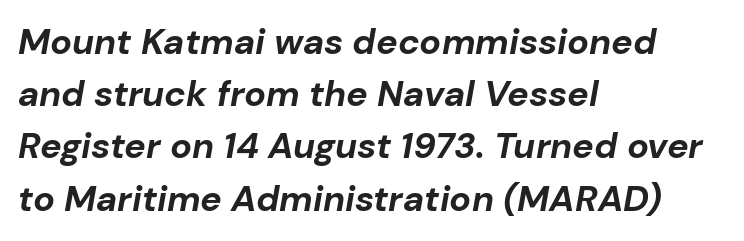
The image shows 36 px bold type, italic (leaning right); set left-aligned, normal line spacing (1.45x), normal letter spacing, not underlined; low stroke contrast and a medium x-height.
